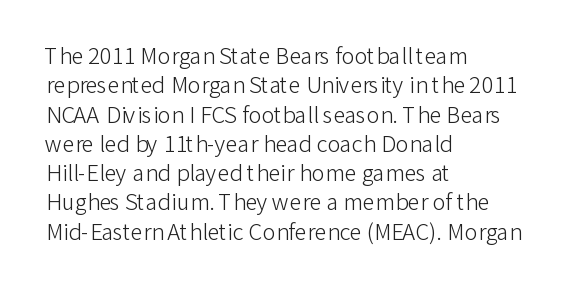
Caption: face not bold, strokes unweighted. Whoever set this chose a conventional vertical rhythm. This sample uses plain, unmodified letter spacing. The lettering stays uniformly vertical, giving the passage a roman look. Rule under the text: the space is simply empty.
